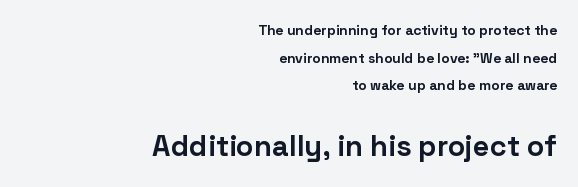
The rendering uses natural spacing where letterforms have individual widths. Letters rest on an invisible, unmarked baseline. The font is running at its bold setting. Check where the strokes stop: nothing finishes them off — pure sans. Upright lettering throughout.
